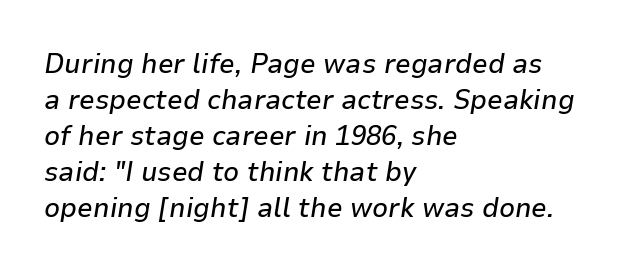
Q: Is the text italic (slanted)? A: Yes, it leans right by about 9 degrees.
Q: Is the text underlined? A: No.
Q: How is the paragraph aligned? A: Left-aligned.
Q: Is the spacing between letters normal or unusually wide? A: Normal.
Q: Is the spacing between lines tight, normal or loose? A: Normal.
Q: Width (condensed, normal, or wide)? A: Normal.
Q: Stroke contrast? A: Low.
Q: x-height? A: Medium.
Q: Monospaced? A: No.
